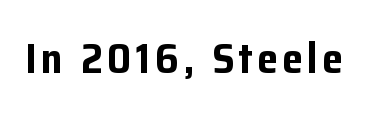
Q: Is the text bold? A: Yes.
Q: Is the text italic (slanted)? A: No, it is upright.
Q: Is the typeface a serif or a sans-serif typeface? A: Sans-serif.
Q: Is the text underlined? A: No.
Q: Width (condensed, normal, or wide)? A: Normal.
Q: Stroke contrast? A: Low.
Q: x-height? A: Medium.
Q: Monospaced? A: No.
